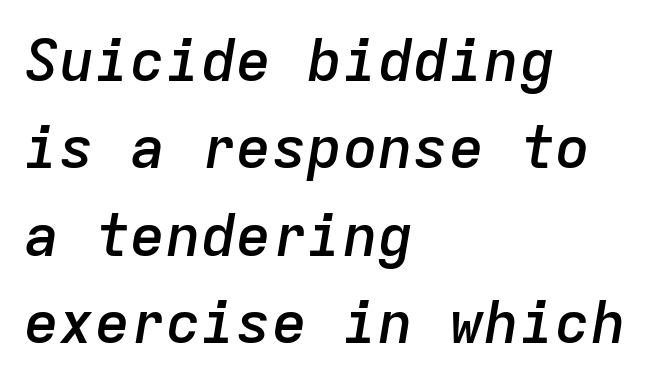
Rule under the text: the space is simply empty. This sample has the even, mechanical cadence of fixed-width lettering. The gaps between neighbouring characters are ordinary and unremarkable. Regular leading. Does the weight exceed regular? Yes, but only to semibold. Style check: oblique.
